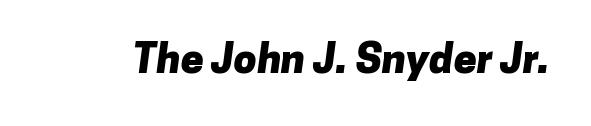
{"serif": "no", "bold": "yes", "weight": "heavy", "width": "normal", "stroke_contrast": "low", "x_height": "medium", "monospaced": "no", "underline": "no", "letter_spacing": "normal", "letter_spacing_em": 0.0, "glyph_px": 41}
